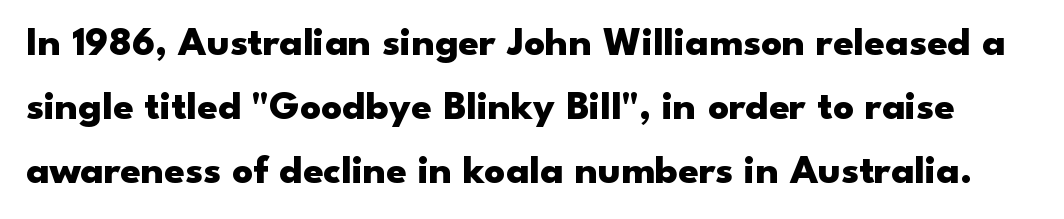
{"serif": "no", "italic": "no", "bold": "yes", "weight": "heavy", "width": "wide", "stroke_contrast": "low", "x_height": "small", "monospaced": "no", "underline": "no", "line_spacing": "normal", "line_spacing_ratio": 1.56, "letter_spacing": "normal", "letter_spacing_em": 0.0, "glyph_px": 41}
